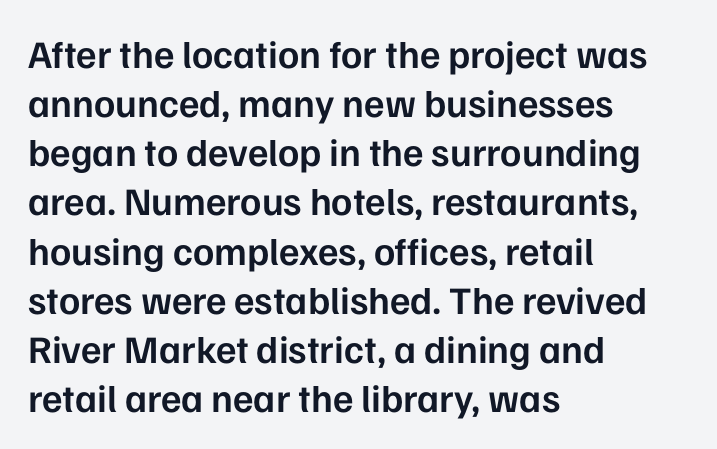
The image shows 39 px semibold sans-serif type, upright; set left-aligned, normal line spacing (1.26x), normal letter spacing, not underlined; low stroke contrast and a medium x-height.
